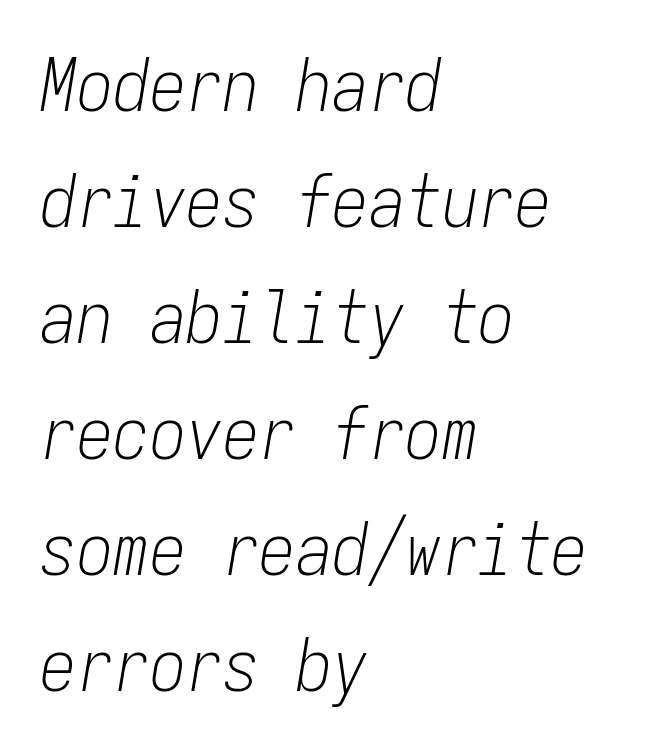
The image shows 73 px light, condensed type, italic (leaning right), monospaced; set left-aligned, normal line spacing (1.59x), normal letter spacing, not underlined; low stroke contrast and a medium x-height.
